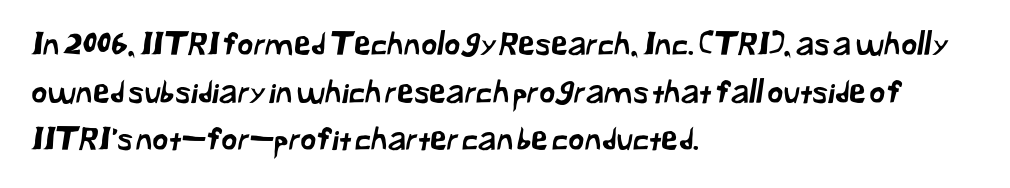
Is this a fixed-width face? No — the glyphs have proportional, varying widths. Leftover space on each line is placed entirely after the last word. This sample keeps an unexceptional amount of space between lines. Look at the tracking — it's just the regular setting, nothing added. This rendering features lettering with no underline. Letterform terminals end flat and unadorned throughout the passage.
